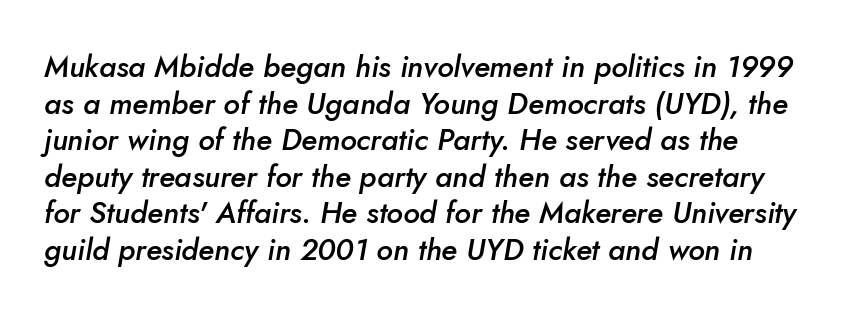
A typesetter would call this proportional, since set widths differ per character. Tracking value appears to be zero — textbook default spacing. A bare baseline throughout the passage. Quick note: italic. Weight check: semibold — heavier than regular, not quite bold.
